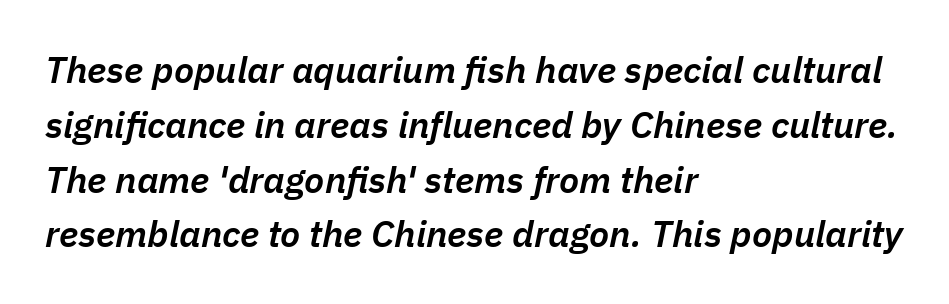
{"italic": "yes", "lean": "right", "slant_degrees": 11, "bold": "semi", "weight": "semibold", "width": "normal", "stroke_contrast": "low", "x_height": "medium", "monospaced": "no", "underline": "no", "align": "left", "line_spacing": "normal", "line_spacing_ratio": 1.48, "letter_spacing": "normal", "letter_spacing_em": 0.0, "glyph_px": 37}
